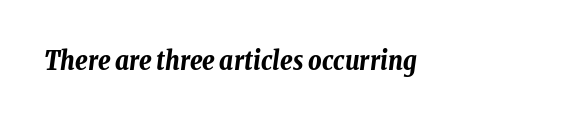
Layout note: lines flush left. Italic: yes, the glyphs are oblique. Look at the stroke-to-counter ratio: heavy, a bold. Check under the words: just untouched page.
